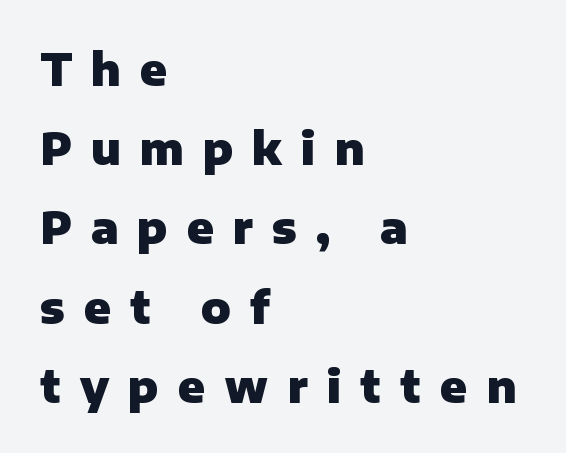
{"serif": "no", "italic": "no", "bold": "yes", "weight": "heavy", "width": "normal", "stroke_contrast": "low", "x_height": "medium", "monospaced": "no", "underline": "no", "align": "left", "line_spacing_ratio": 1.8, "letter_spacing": "wide", "letter_spacing_em": 0.43, "glyph_px": 44}
